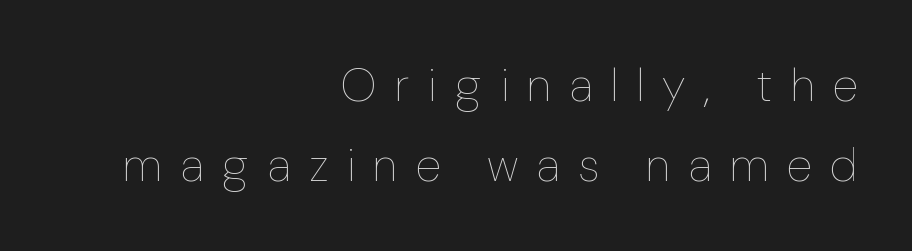
The image shows 47 px thin type, upright; set right-aligned, line spacing 1.71x, unusually wide letter spacing (+0.39 em), not underlined; low stroke contrast and a medium x-height.
